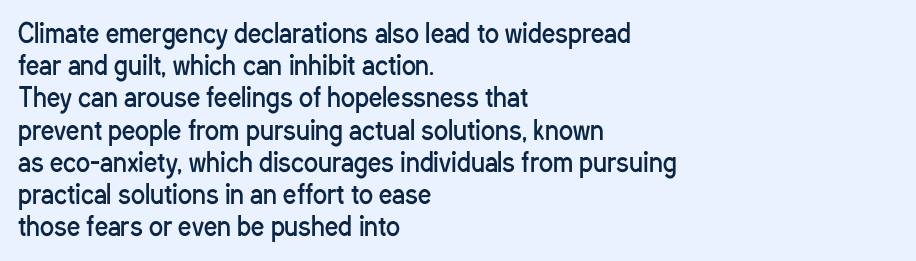
The image shows 26 px text type, upright; set left-aligned, line spacing 1.24x, normal letter spacing, not underlined.
